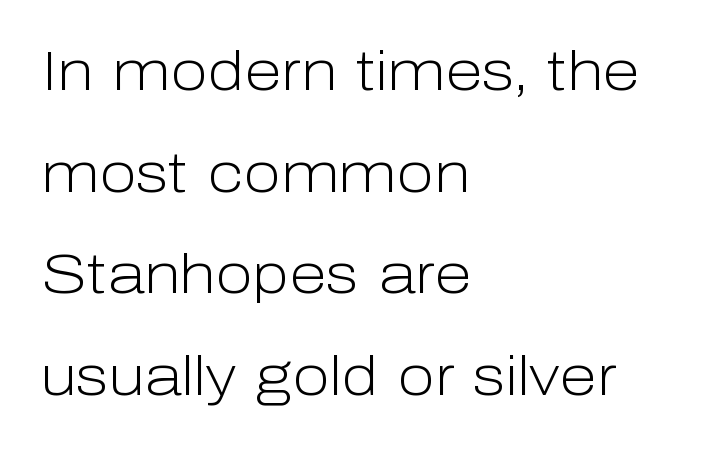
Caption: face not bold, strokes unweighted. Posture: vertical. No feet cap the strokes, marking this as sans-serif type. Varying glyph widths throughout — classic text-font behaviour. The rendering keeps characters at their native spacing. Underline: absent.
